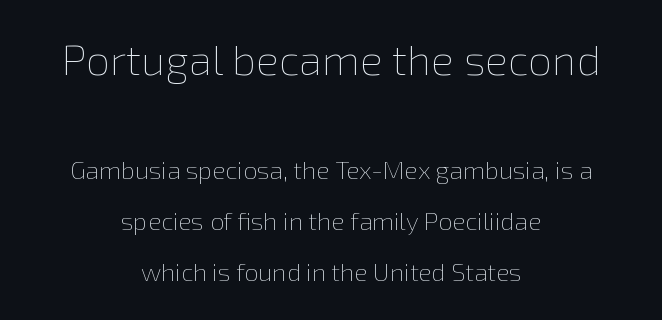
Q: Is the text bold? A: No.
Q: Is the text italic (slanted)? A: No, it is upright.
Q: Is the text underlined? A: No.
Q: How is the paragraph aligned? A: Centered.
Q: Is the spacing between letters normal or unusually wide? A: Normal.
Q: Is the spacing between lines tight, normal or loose? A: Loose.
Q: Which block of text is set in a larger size, the first (top) or the second (bottom)? A: The first (top) one.
Q: Width (condensed, normal, or wide)? A: Normal.
Q: x-height? A: Medium.
Q: Monospaced? A: No.
